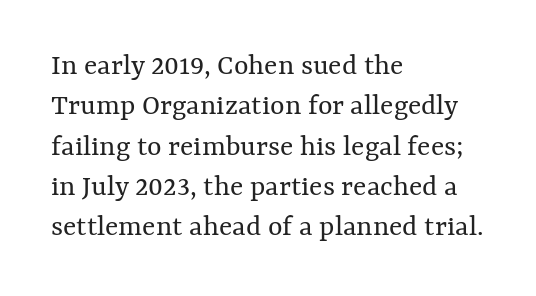
You could not count columns in this text — the font is proportionally spaced. Decoration check: the copy has no underline. Vertical stems look standard width or narrower in stroke. The rag falls on the right side of this text block. Nobody touched the tracking dial on this one.
